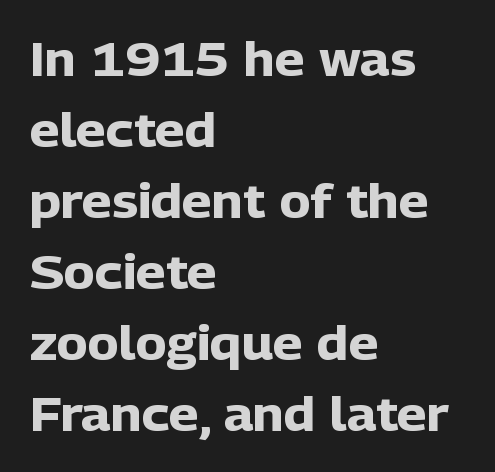
Q: Is the text bold? A: Yes.
Q: Is the text italic (slanted)? A: No, it is upright.
Q: Is the typeface a serif or a sans-serif typeface? A: Sans-serif.
Q: Is the text underlined? A: No.
Q: How is the paragraph aligned? A: Left-aligned.
Q: Is the spacing between letters normal or unusually wide? A: Normal.
Q: Is the spacing between lines tight, normal or loose? A: Normal.
Q: Width (condensed, normal, or wide)? A: Normal.
Q: Stroke contrast? A: Low.
Q: x-height? A: Medium.
Q: Monospaced? A: No.
